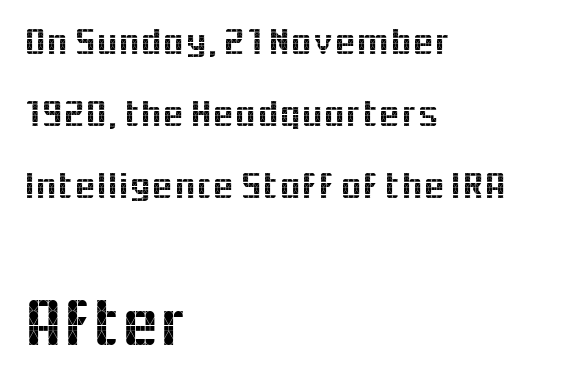
If you drew a ruler down the left edge, every line would touch it. The face used here is rendered with its standard letterfit. Which of the two is more prominent by size? The second, at the bottom. The letters carry no serifs — their stems end cleanly without finishing strokes.
